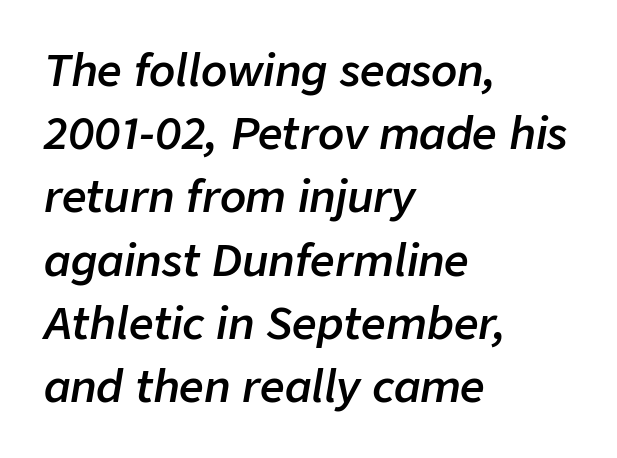
Q: Is the text bold? A: Semi-bold.
Q: Is the text italic (slanted)? A: Yes, it leans right by about 9 degrees.
Q: Is the text underlined? A: No.
Q: How is the paragraph aligned? A: Left-aligned.
Q: Is the spacing between letters normal or unusually wide? A: Normal.
Q: Is the spacing between lines tight, normal or loose? A: Normal.
Q: Width (condensed, normal, or wide)? A: Normal.
Q: Stroke contrast? A: Low.
Q: x-height? A: Medium.
Q: Monospaced? A: No.
